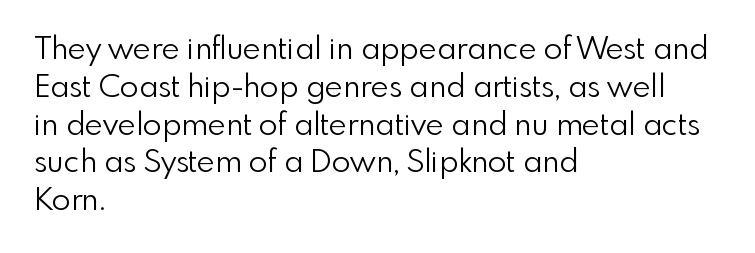
The image shows 31 px light sans-serif type, upright; set left-aligned, line spacing 1.22x, normal letter spacing, not underlined; a small x-height.
